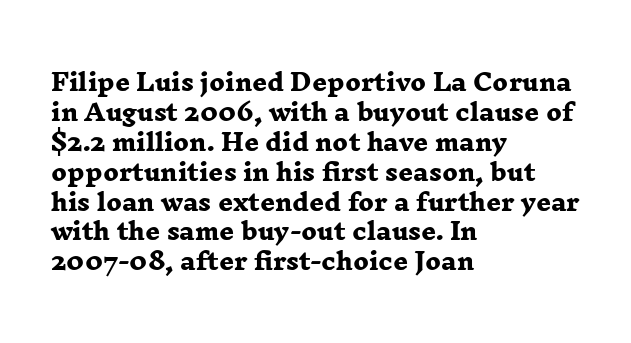
The string is rendered with underlining switched off. The vertical gap from one line to the next is medium. Where is the straight margin? On the left. Short note: letters normally spaced. These lines carry a lot of weight — the face is fully bold.
